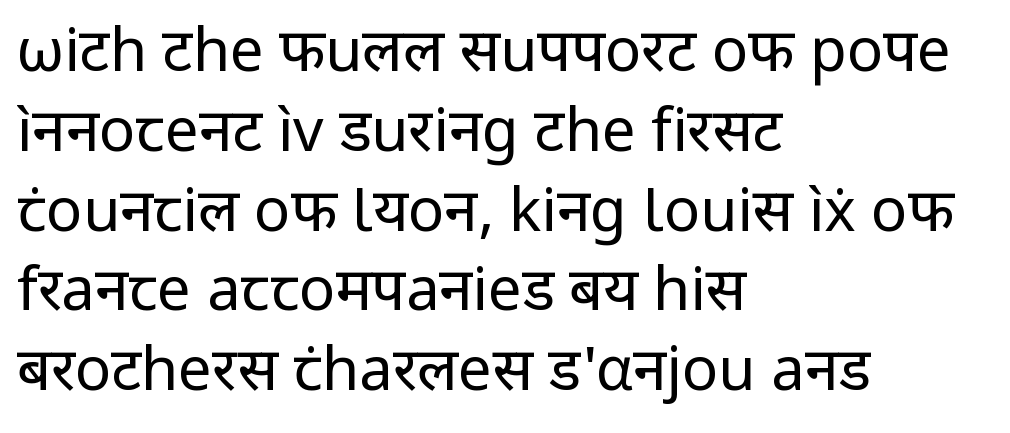
{"serif": "no", "italic": "no", "bold": "no", "weight": "regular", "width": "normal", "stroke_contrast": "low", "x_height": "medium", "monospaced": "no", "underline": "no", "align": "left", "line_spacing": "normal", "line_spacing_ratio": 1.33, "letter_spacing": "normal", "letter_spacing_em": 0.0, "glyph_px": 60}
